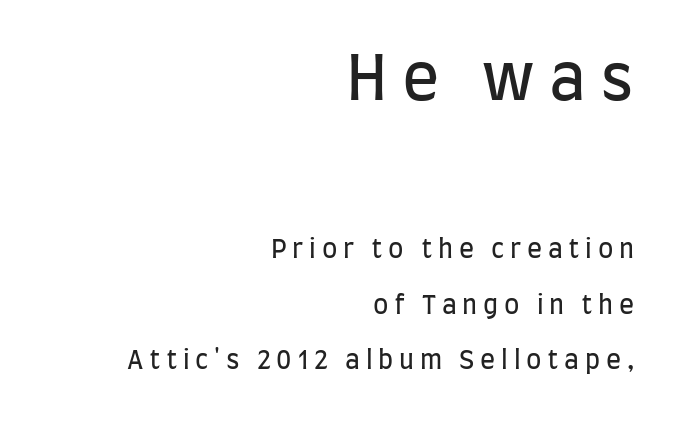
Q: Is the text bold? A: No.
Q: Is the text italic (slanted)? A: No, it is upright.
Q: Is the typeface a serif or a sans-serif typeface? A: Sans-serif.
Q: Is the text underlined? A: No.
Q: How is the paragraph aligned? A: Right-aligned.
Q: Is the spacing between letters normal or unusually wide? A: Unusually wide.
Q: Is the spacing between lines tight, normal or loose? A: Loose.
Q: Which block of text is set in a larger size, the first (top) or the second (bottom)? A: The first (top) one.
Q: Width (condensed, normal, or wide)? A: Condensed.
Q: Stroke contrast? A: Low.
Q: x-height? A: Large.
Q: Monospaced? A: No.
